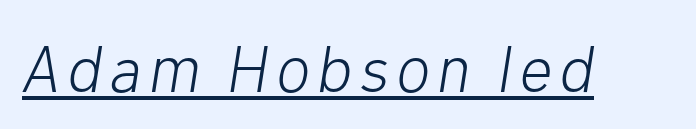
Q: Is the text bold? A: No.
Q: Is the text italic (slanted)? A: Yes, it leans right by about 10 degrees.
Q: Is the text underlined? A: Yes.
Q: Width (condensed, normal, or wide)? A: Normal.
Q: Stroke contrast? A: Low.
Q: x-height? A: Medium.
Q: Monospaced? A: No.
